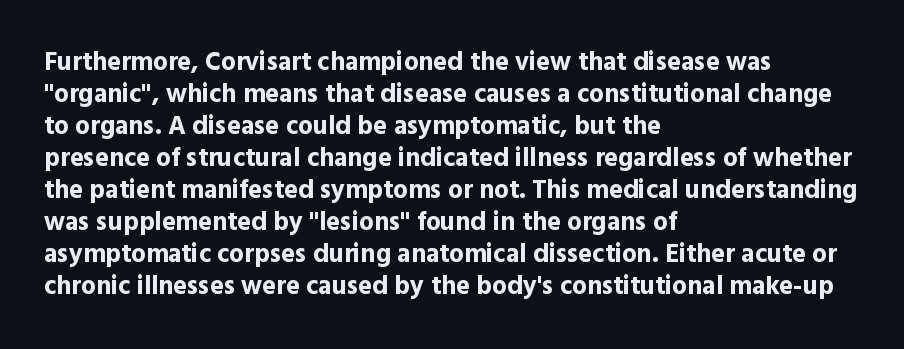
Alignment: flush left. A clean baseline with only descenders dipping below it. Vertical strokes here are truly vertical. Every letter is thick-stroked: bold, no question. A typesetter would call this zero additional tracking.
